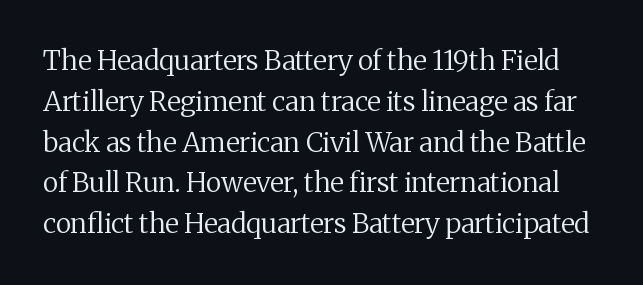
{"italic": "no", "bold": "no", "underline": "no", "line_spacing": "normal", "line_spacing_ratio": 1.51, "letter_spacing": "normal", "letter_spacing_em": 0.0, "glyph_px": 27}
